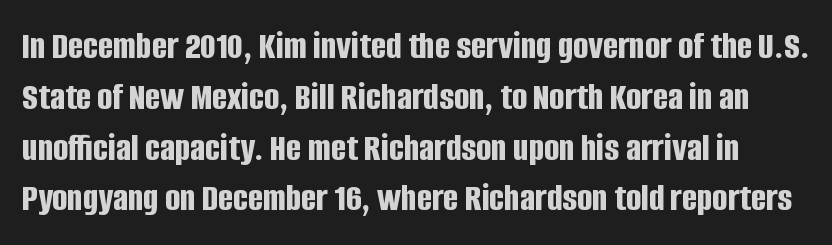
This block has exactly the height ordinary leading produces. The foot of each line stays bare and open. The type family on display is of the sans-serif kind. There is no visible air inserted between adjacent glyphs. In terms of weight, the rendering is a true, heavy bold.
